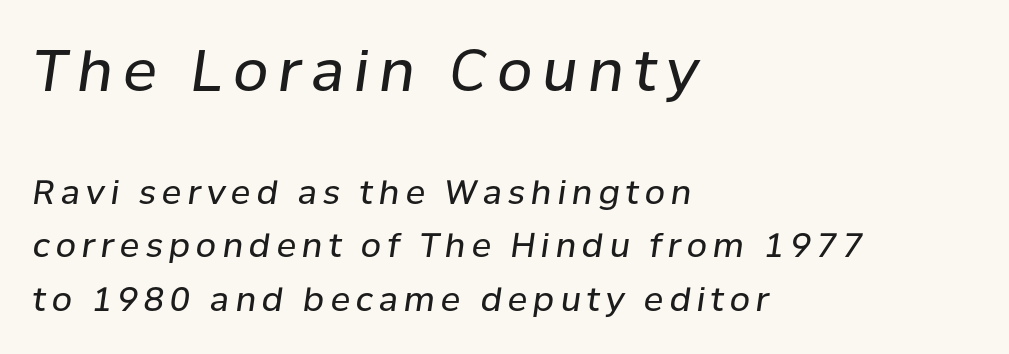
The image shows 57 px regular-weight type, italic (leaning right); set left-aligned, normal line spacing (1.62x), not underlined; the first (top) block is 1.73x larger; low stroke contrast and a medium x-height.
